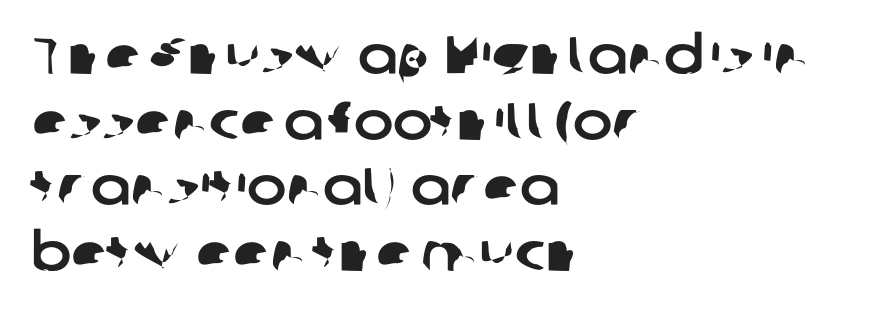
What kind of face is this? One without serifs — a sans. Layout note: lines flush left. The strip under each line holds only bare page. Honestly, the letter spacing is just normal — you wouldn't notice it.
